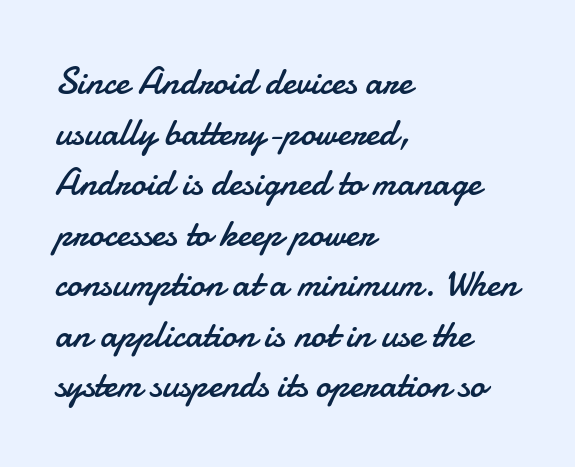
Q: Is the text bold? A: No.
Q: Is the text italic (slanted)? A: Yes.
Q: Is the typeface a serif or a sans-serif typeface? A: Sans-serif.
Q: Is the text underlined? A: No.
Q: How is the paragraph aligned? A: Left-aligned.
Q: Is the spacing between letters normal or unusually wide? A: Normal.
Q: Is the spacing between lines tight, normal or loose? A: Normal.
Q: Width (condensed, normal, or wide)? A: Normal.
Q: Stroke contrast? A: Low.
Q: x-height? A: Small.
Q: Monospaced? A: No.
